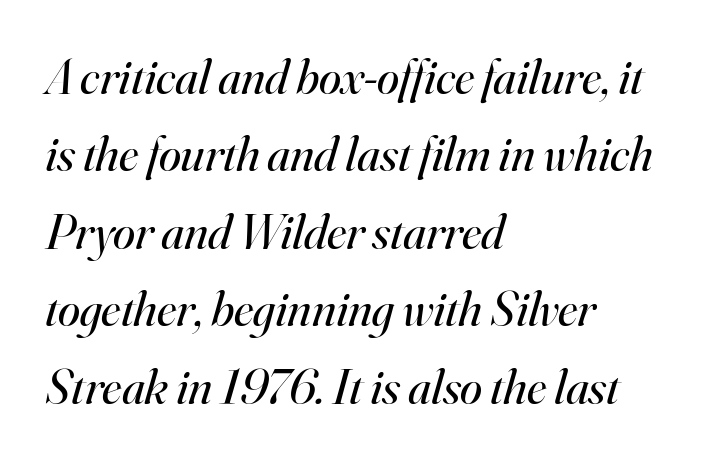
Q: Is the text bold? A: No.
Q: Is the text italic (slanted)? A: Yes, it leans right by about 16 degrees.
Q: Is the typeface a serif or a sans-serif typeface? A: Serif.
Q: Is the text underlined? A: No.
Q: How is the paragraph aligned? A: Left-aligned.
Q: Is the spacing between letters normal or unusually wide? A: Normal.
Q: Is the spacing between lines tight, normal or loose? A: Normal.
Q: Width (condensed, normal, or wide)? A: Normal.
Q: Stroke contrast? A: High.
Q: x-height? A: Small.
Q: Monospaced? A: No.
